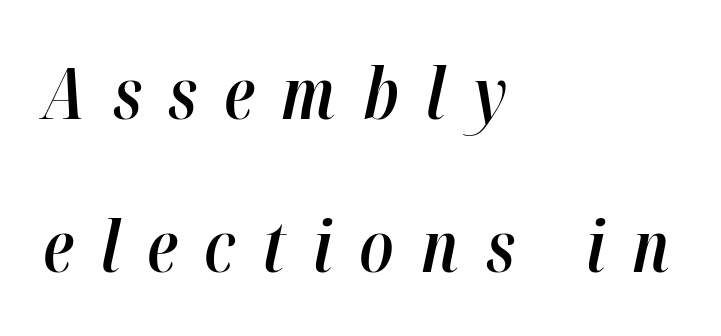
The image shows 71 px semibold, condensed type, italic (leaning right); set left-aligned, loose line spacing (2.15x), unusually wide letter spacing (+0.38 em), not underlined; high stroke contrast and a medium x-height.
